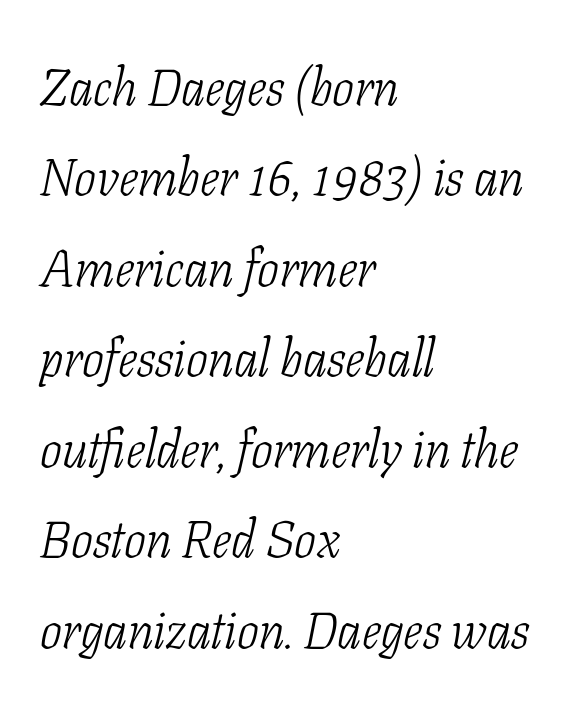
{"serif": "yes", "italic": "yes", "lean": "right", "slant_degrees": 11, "bold": "no", "weight": "light", "width": "condensed", "stroke_contrast": "low", "x_height": "medium", "monospaced": "no", "underline": "no", "align": "left", "line_spacing_ratio": 1.74, "letter_spacing": "normal", "letter_spacing_em": 0.0, "glyph_px": 52}
